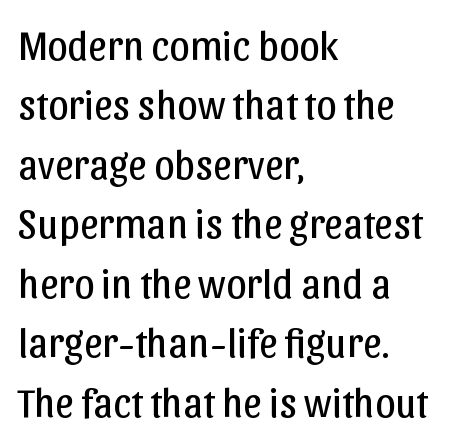
{"serif": "no", "italic": "no", "bold": "no", "weight": "regular", "width": "normal", "stroke_contrast": "low", "x_height": "medium", "monospaced": "no", "underline": "no", "align": "left", "line_spacing": "normal", "line_spacing_ratio": 1.45, "letter_spacing": "normal", "letter_spacing_em": 0.0, "glyph_px": 41}
